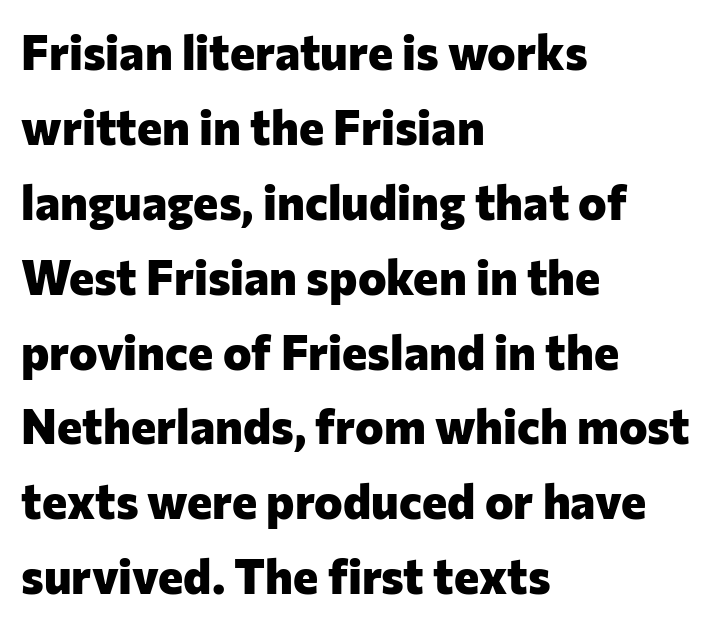
Students, note that the glyphs here touch the page at normal intervals. The baseline area is clear. Posture: straight, roman, zero tilt. Character widths vary here, with narrow letters taking less room than wide ones.
